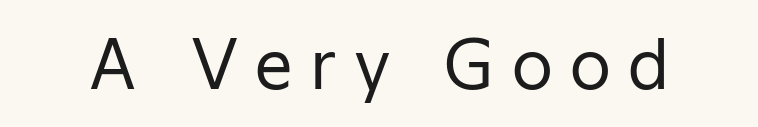
Q: Is the text bold? A: No.
Q: Is the text italic (slanted)? A: No, it is upright.
Q: Is the typeface a serif or a sans-serif typeface? A: Sans-serif.
Q: Is the text underlined? A: No.
Q: Is the spacing between letters normal or unusually wide? A: Unusually wide.
Q: Width (condensed, normal, or wide)? A: Normal.
Q: Stroke contrast? A: Low.
Q: x-height? A: Medium.
Q: Monospaced? A: No.
